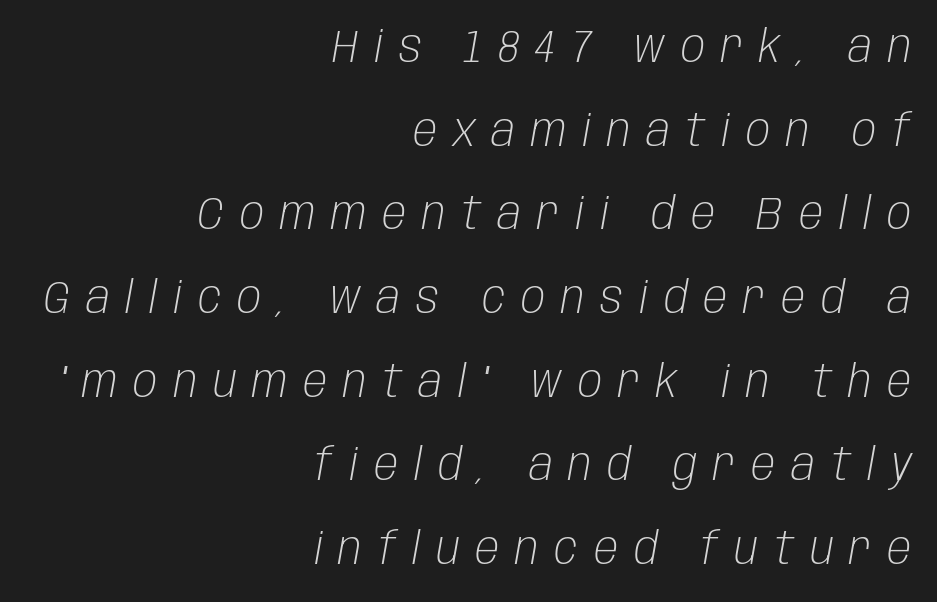
The image shows 45 px light, condensed type, italic (leaning right); set right-aligned, line spacing 1.86x, unusually wide letter spacing (+0.35 em), not underlined; low stroke contrast and a large x-height.
